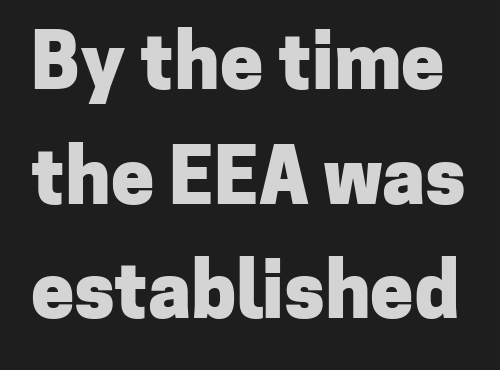
Q: Is the text bold? A: Yes.
Q: Is the text italic (slanted)? A: No, it is upright.
Q: Is the typeface a serif or a sans-serif typeface? A: Sans-serif.
Q: Is the text underlined? A: No.
Q: Is the spacing between letters normal or unusually wide? A: Normal.
Q: Is the spacing between lines tight, normal or loose? A: Normal.
Q: Width (condensed, normal, or wide)? A: Normal.
Q: Stroke contrast? A: Low.
Q: x-height? A: Medium.
Q: Monospaced? A: No.
